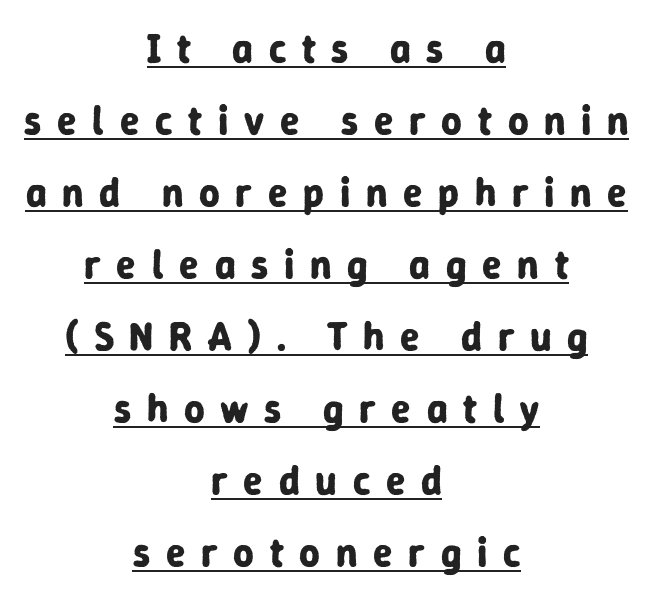
{"serif": "no", "italic": "no", "bold": "yes", "weight": "bold", "width": "normal", "stroke_contrast": "low", "x_height": "medium", "monospaced": "no", "underline": "yes", "align": "center", "line_spacing_ratio": 1.8, "letter_spacing": "wide", "letter_spacing_em": 0.39, "glyph_px": 40}
